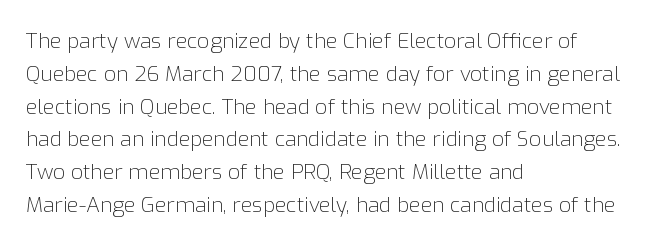
The image shows 21 px text type, upright; set left-aligned, normal line spacing (1.56x), normal letter spacing, not underlined.
